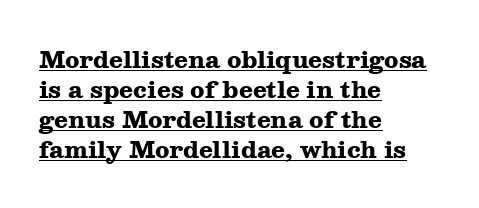
Q: Is the text bold? A: Yes.
Q: Is the text italic (slanted)? A: No, it is upright.
Q: Is the text underlined? A: Yes.
Q: How is the paragraph aligned? A: Left-aligned.
Q: Is the spacing between letters normal or unusually wide? A: Normal.
Q: Is the spacing between lines tight, normal or loose? A: Normal.
